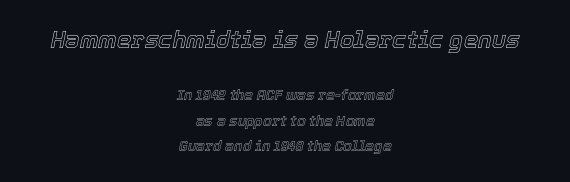
The image shows 23 px text type, italic (leaning right); set centered, line spacing 1.82x, normal letter spacing, not underlined; the first (top) block is 1.64x larger.
